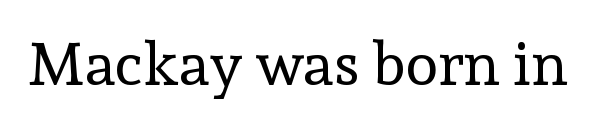
The baseline area is clear. A typesetter would label this face a serif. The letters look calm and open, with moderate or lighter stems. The specimen reads as upright at a glance. Short note: letters normally spaced. Is this a fixed-width face? No — the glyphs have proportional, varying widths.
